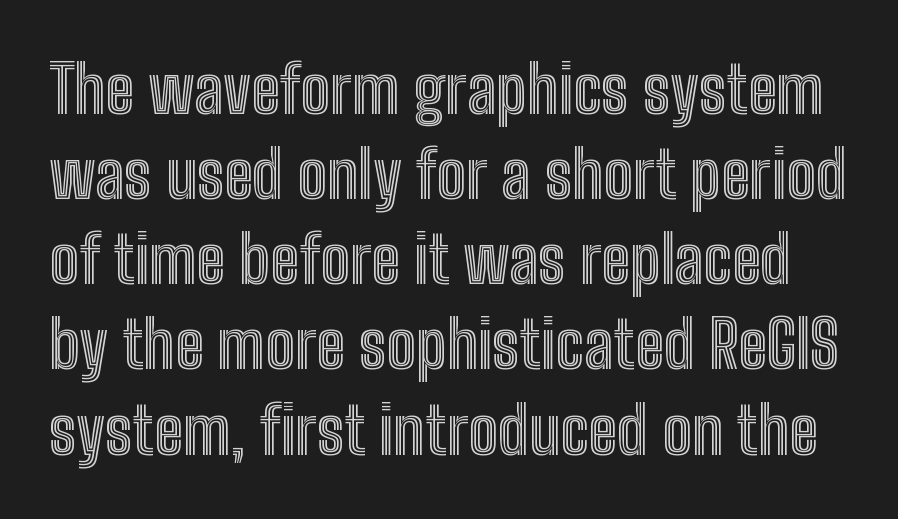
Q: Is the text italic (slanted)? A: No, it is upright.
Q: Is the text underlined? A: No.
Q: Is the spacing between letters normal or unusually wide? A: Normal.
Q: Is the spacing between lines tight, normal or loose? A: Normal.
Q: Width (condensed, normal, or wide)? A: Condensed.
Q: x-height? A: Medium.
Q: Monospaced? A: No.
